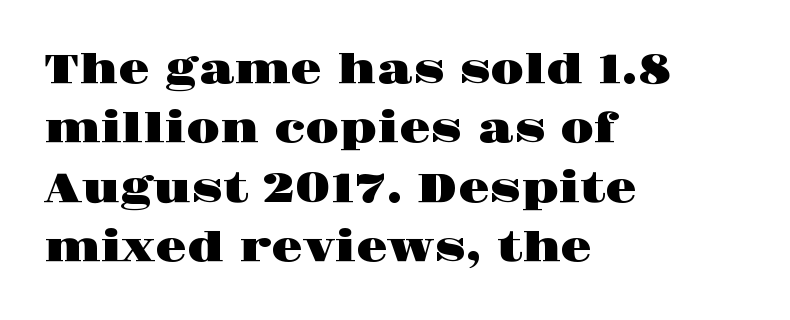
The image shows 41 px wide serif type, upright; set left-aligned, normal line spacing (1.45x), normal letter spacing, not underlined; high stroke contrast and a large x-height.
